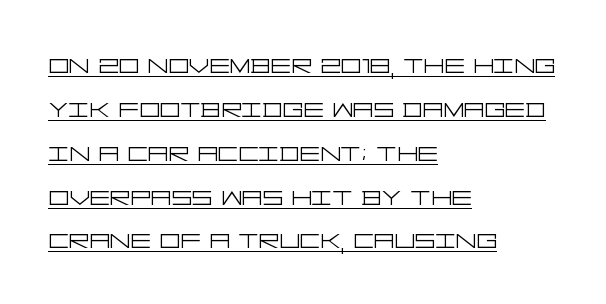
{"serif": "no", "italic": "no", "bold": "no", "weight": "light", "width": "wide", "stroke_contrast": "low", "x_height": "large", "underline": "yes", "align": "left", "line_spacing": "normal", "line_spacing_ratio": 1.37, "letter_spacing": "normal", "letter_spacing_em": 0.0, "glyph_px": 32}
